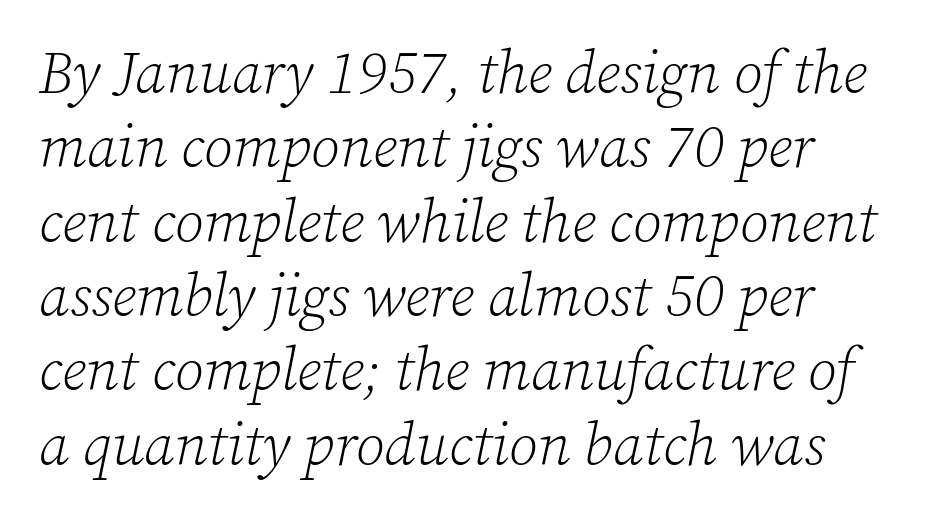
You could call the tracking neutral — neither tight nor loose. Note the varied advance widths — an 'i' is clearly narrower than an 'm'. Italic? Definitely — the glyphs are oblique. One glance says typical: line gaps are just what's usual.
